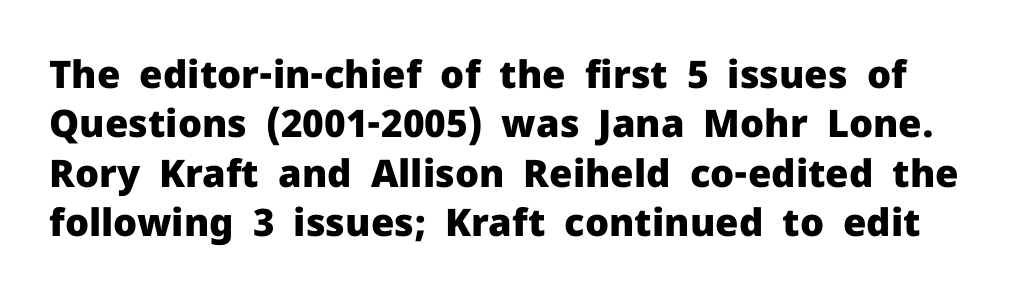
Q: Is the text bold? A: Yes.
Q: Is the text italic (slanted)? A: No, it is upright.
Q: Is the typeface a serif or a sans-serif typeface? A: Sans-serif.
Q: Is the text underlined? A: No.
Q: Is the spacing between letters normal or unusually wide? A: Normal.
Q: Is the spacing between lines tight, normal or loose? A: Normal.
Q: Width (condensed, normal, or wide)? A: Normal.
Q: Stroke contrast? A: Low.
Q: x-height? A: Medium.
Q: Monospaced? A: No.
